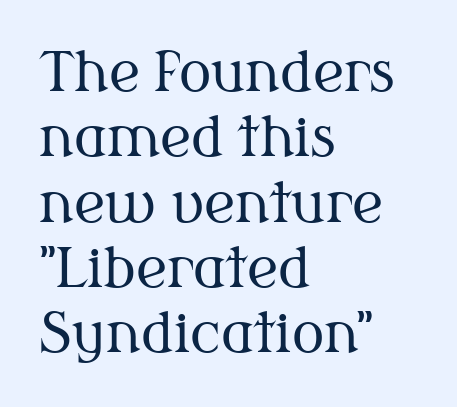
{"serif": "yes", "italic": "no", "bold": "no", "weight": "regular", "width": "normal", "stroke_contrast": "medium", "x_height": "medium", "monospaced": "no", "underline": "no", "align": "left", "line_spacing_ratio": 1.21, "letter_spacing": "normal", "letter_spacing_em": 0.0, "glyph_px": 54}
